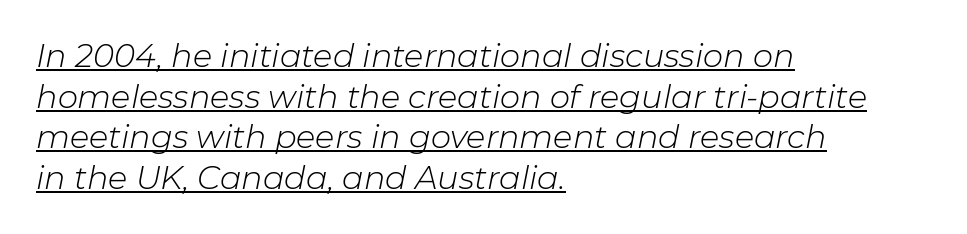
The image shows 32 px light type, italic (leaning right); set left-aligned, normal line spacing (1.27x), normal letter spacing, underlined; low stroke contrast and a medium x-height.
